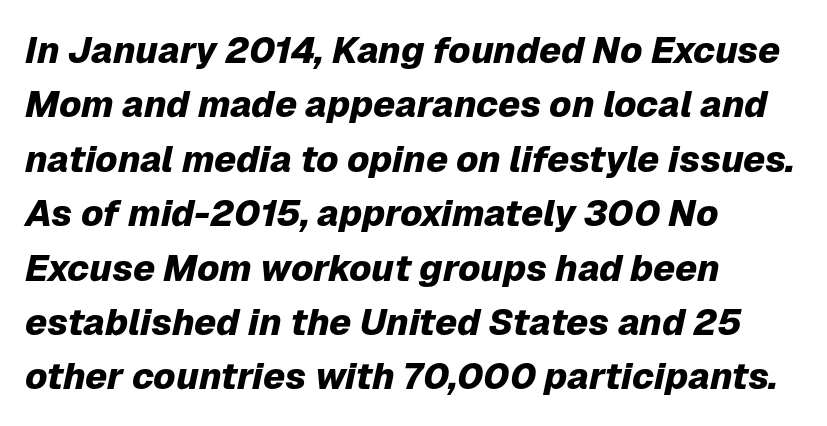
Q: Is the text bold? A: Yes.
Q: Is the text italic (slanted)? A: Yes, it leans right by about 12 degrees.
Q: Is the text underlined? A: No.
Q: How is the paragraph aligned? A: Left-aligned.
Q: Is the spacing between letters normal or unusually wide? A: Normal.
Q: Is the spacing between lines tight, normal or loose? A: Normal.
Q: Width (condensed, normal, or wide)? A: Normal.
Q: Stroke contrast? A: Low.
Q: x-height? A: Medium.
Q: Monospaced? A: No.
